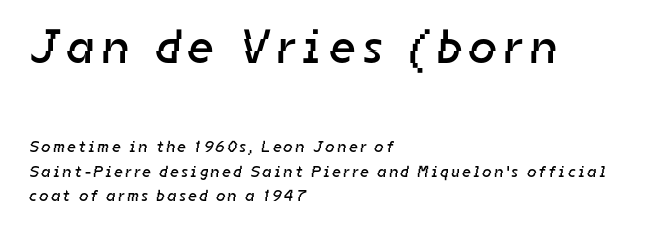
Note the varied advance widths — an 'i' is clearly narrower than an 'm'. Weight: regular or lighter. Does the leading feel generous? No, just average. Horizontal alignment here is leftward, the default for most running prose.
